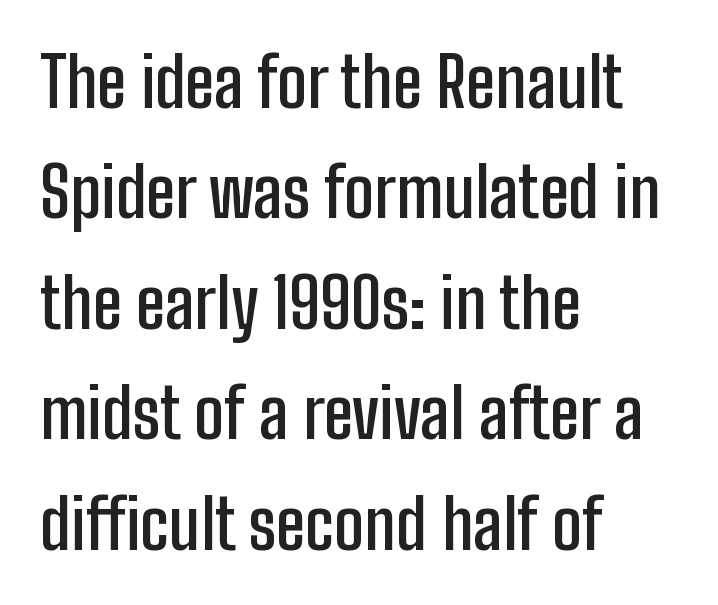
The image shows 69 px semibold, condensed sans-serif type, upright; set left-aligned, normal line spacing (1.6x), normal letter spacing, not underlined; low stroke contrast and a medium x-height.
